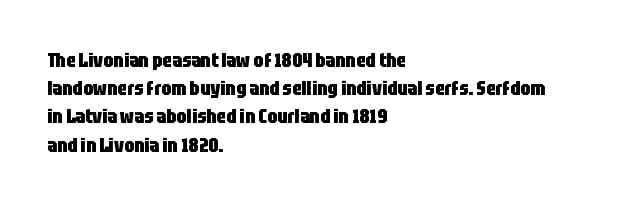
{"italic": "no", "bold": "yes", "underline": "no", "align": "left", "line_spacing": "normal", "line_spacing_ratio": 1.41, "letter_spacing": "normal", "letter_spacing_em": 0.0, "glyph_px": 20}
